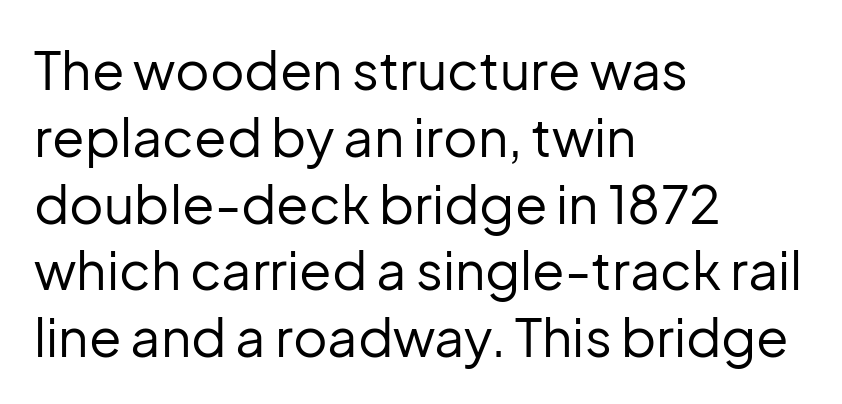
The image shows 53 px regular-weight sans-serif type, upright; set left-aligned, normal line spacing (1.26x), normal letter spacing, not underlined; low stroke contrast and a medium x-height.
